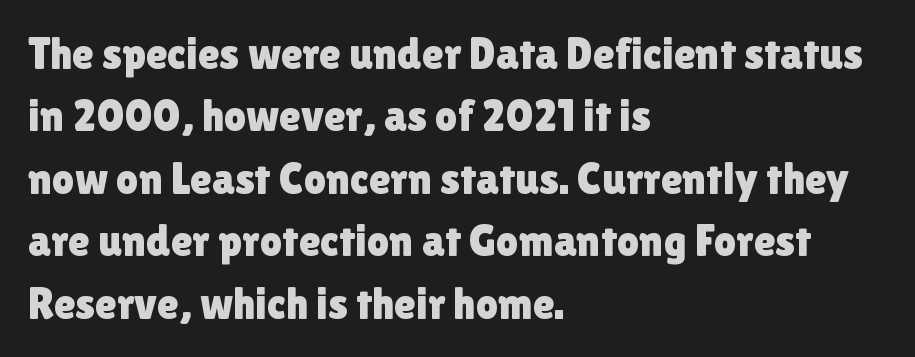
{"serif": "no", "italic": "no", "width": "normal", "stroke_contrast": "low", "x_height": "medium", "monospaced": "no", "underline": "no", "align": "left", "line_spacing": "normal", "line_spacing_ratio": 1.42, "letter_spacing": "normal", "letter_spacing_em": 0.0, "glyph_px": 44}
